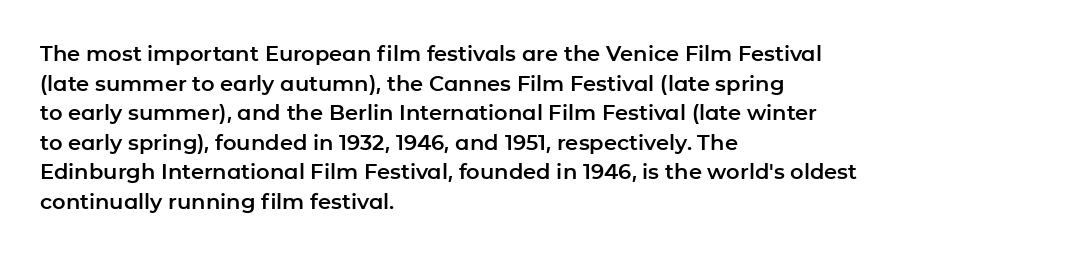
Caption: standard tracking, unaltered. Only glyphs here, with clear space below each row. The line-height multiplier appears to be the usual default. The typography opts for an upright posture over an oblique one. A student would call this left alignment; a typographer would say flush left, rag right.
